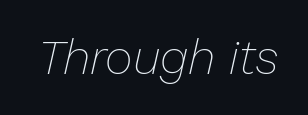
Is the letter spacing exaggerated? No — it looks like the ordinary default. Summary of weight: not heavy and not bold. Underline: absent. The letters are slanted; this is an italic face.
